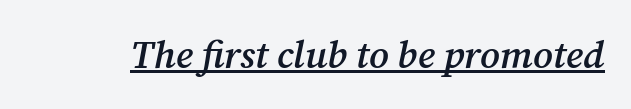
The image shows 39 px semibold serif type, italic (leaning right); set normal letter spacing, underlined; medium stroke contrast and a medium x-height.
